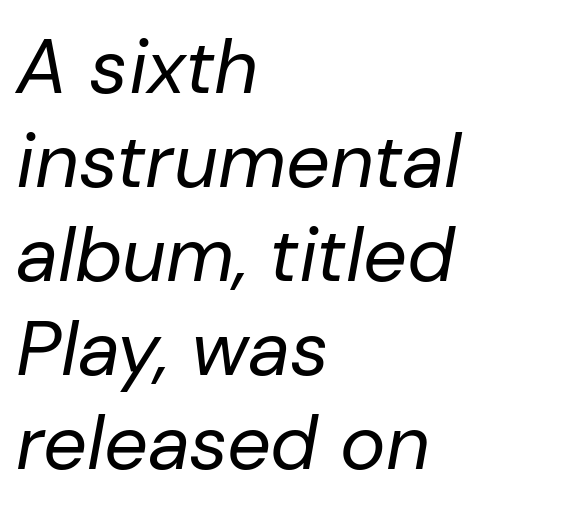
The image shows 77 px regular-weight type, italic (leaning right); set left-aligned, line spacing 1.22x, normal letter spacing, not underlined; low stroke contrast and a medium x-height.
